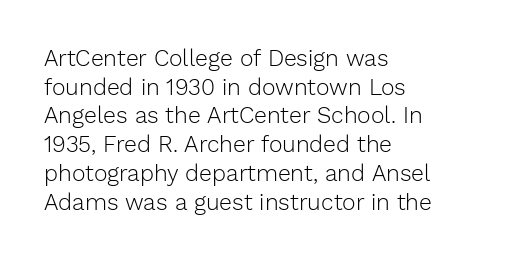
The image shows 23 px text type, upright; set left-aligned, normal line spacing (1.25x), normal letter spacing, not underlined.
